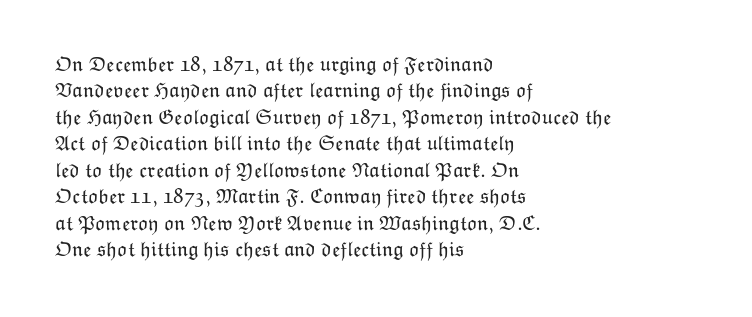
The rendering uses a moderate line-height, typical for paragraphs. Only glyphs here, with clear space below each row. The passage is arranged the way most books set body copy — flush left. Spacing between characters is what you'd get straight out of the box.
